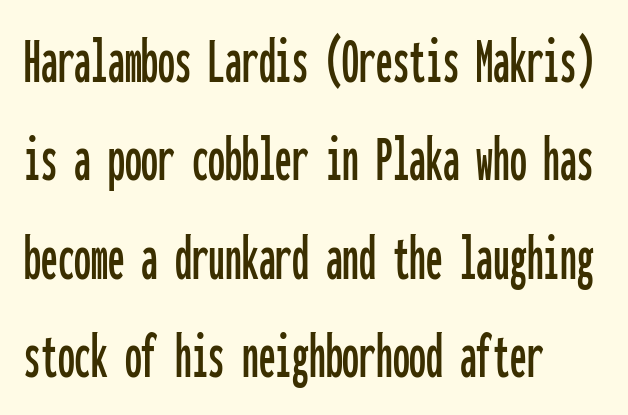
Q: Is the text italic (slanted)? A: No, it is upright.
Q: Is the typeface a serif or a sans-serif typeface? A: Sans-serif.
Q: Is the text underlined? A: No.
Q: How is the paragraph aligned? A: Left-aligned.
Q: Is the spacing between letters normal or unusually wide? A: Normal.
Q: Is the spacing between lines tight, normal or loose? A: Normal.
Q: Width (condensed, normal, or wide)? A: Condensed.
Q: Stroke contrast? A: Low.
Q: x-height? A: Medium.
Q: Monospaced? A: Yes.
